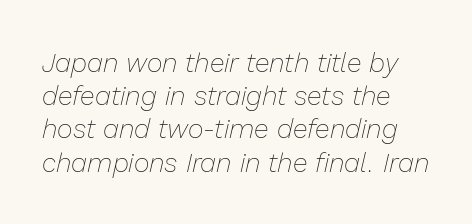
{"italic": "yes", "lean": "right", "slant_degrees": 13, "bold": "no", "underline": "no", "align": "left", "line_spacing_ratio": 1.23, "letter_spacing": "normal", "letter_spacing_em": 0.0, "glyph_px": 27}
